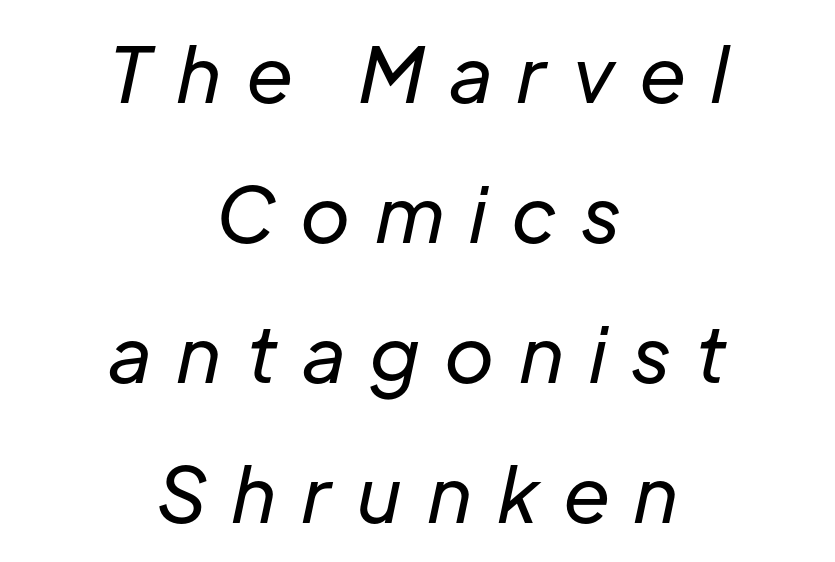
The image shows 76 px regular-weight type, italic (leaning right); set centered, line spacing 1.84x, unusually wide letter spacing (+0.32 em), not underlined; low stroke contrast and a medium x-height.
